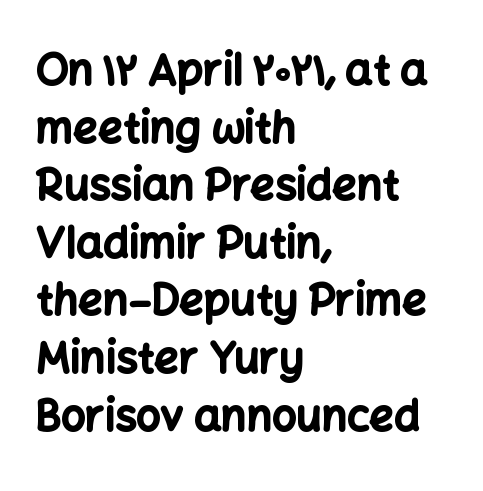
{"serif": "no", "italic": "no", "bold": "yes", "weight": "bold", "width": "normal", "stroke_contrast": "low", "x_height": "medium", "monospaced": "no", "underline": "no", "align": "left", "line_spacing": "normal", "line_spacing_ratio": 1.34, "letter_spacing": "normal", "letter_spacing_em": 0.0, "glyph_px": 43}
